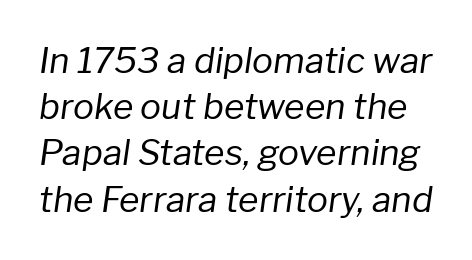
The image shows 35 px regular-weight type, italic (leaning right); set normal line spacing (1.32x), normal letter spacing, not underlined; low stroke contrast and a medium x-height.
